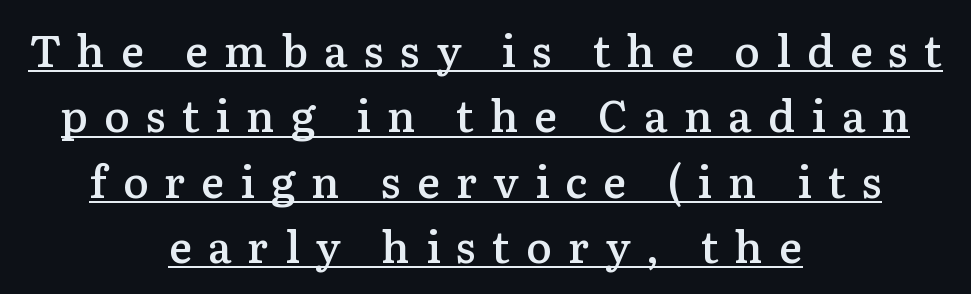
{"serif": "yes", "italic": "no", "bold": "semi", "weight": "semibold", "width": "normal", "stroke_contrast": "low", "x_height": "medium", "monospaced": "no", "underline": "yes", "align": "center", "line_spacing": "normal", "line_spacing_ratio": 1.52, "letter_spacing": "wide", "letter_spacing_em": 0.37, "glyph_px": 43}
